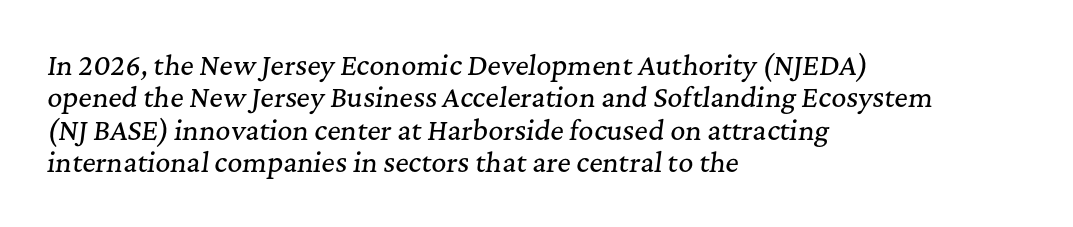
An italicized treatment has been applied to the whole sample. Glance below the letters and you will spot only blank space. A classic flush-left, rag-right setting is used for this passage. Vertical spacing — default.
